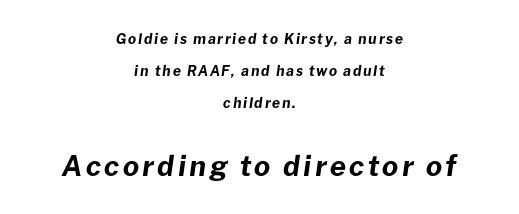
Q: Is the text bold? A: Yes.
Q: Is the text italic (slanted)? A: Yes, it leans right by about 8 degrees.
Q: Is the text underlined? A: No.
Q: How is the paragraph aligned? A: Centered.
Q: Is the spacing between lines tight, normal or loose? A: Loose.
Q: Which block of text is set in a larger size, the first (top) or the second (bottom)? A: The second (bottom) one.
Q: Width (condensed, normal, or wide)? A: Normal.
Q: Stroke contrast? A: Low.
Q: x-height? A: Medium.
Q: Monospaced? A: No.
